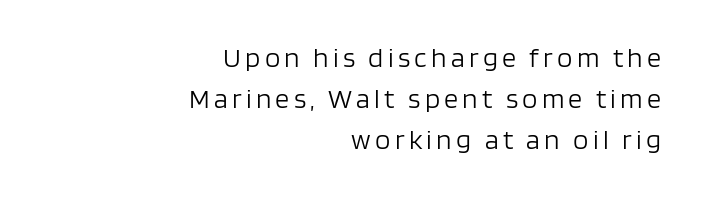
The image shows 28 px light sans-serif type, upright; set right-aligned, normal line spacing (1.47x), not underlined; low stroke contrast and a large x-height.
